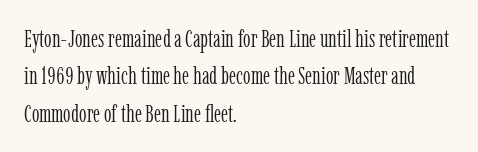
Evenly set lines give the paragraph a standard silhouette. Here the glyphs are tracked normally, forming tight word shapes. Rule under the text: the space is simply empty. Italic? Not at all — the glyphs are vertical. These glyphs show unthickened strokes, regular width or finer.
